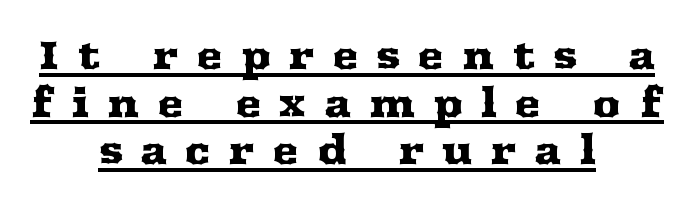
Q: Is the text italic (slanted)? A: No, it is upright.
Q: Is the typeface a serif or a sans-serif typeface? A: Serif.
Q: Is the text underlined? A: Yes.
Q: How is the paragraph aligned? A: Centered.
Q: Is the spacing between letters normal or unusually wide? A: Unusually wide.
Q: Width (condensed, normal, or wide)? A: Wide.
Q: Stroke contrast? A: Medium.
Q: x-height? A: Medium.
Q: Monospaced? A: No.
